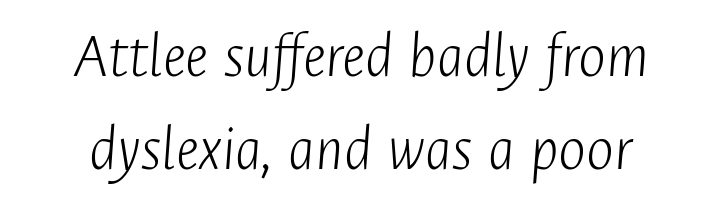
Q: Is the text bold? A: No.
Q: Is the text italic (slanted)? A: Yes, it leans right by about 4 degrees.
Q: Is the text underlined? A: No.
Q: How is the paragraph aligned? A: Centered.
Q: Is the spacing between letters normal or unusually wide? A: Normal.
Q: Is the spacing between lines tight, normal or loose? A: Normal.
Q: Width (condensed, normal, or wide)? A: Condensed.
Q: Stroke contrast? A: Low.
Q: x-height? A: Medium.
Q: Monospaced? A: No.
